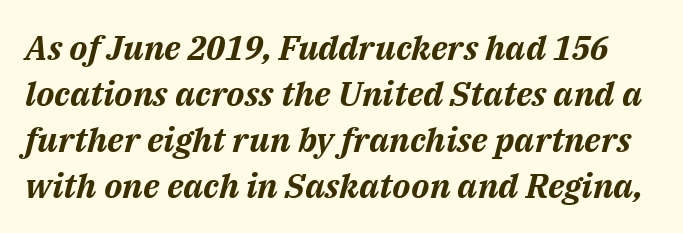
{"italic": "yes", "lean": "right", "slant_degrees": 14, "bold": "yes", "weight": "bold", "width": "normal", "stroke_contrast": "medium", "x_height": "medium", "monospaced": "no", "underline": "no", "line_spacing": "normal", "line_spacing_ratio": 1.35, "letter_spacing": "normal", "letter_spacing_em": 0.0, "glyph_px": 34}
